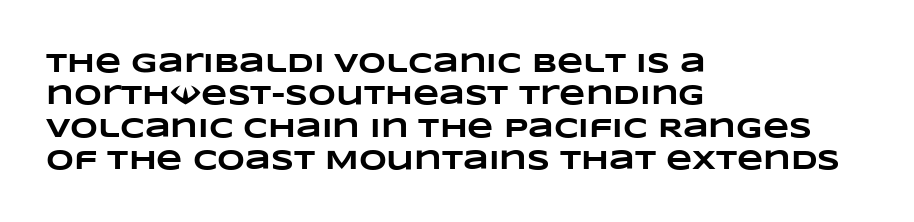
The image shows 27 px bold type; set left-aligned, line spacing 1.2x, normal letter spacing, not underlined.
